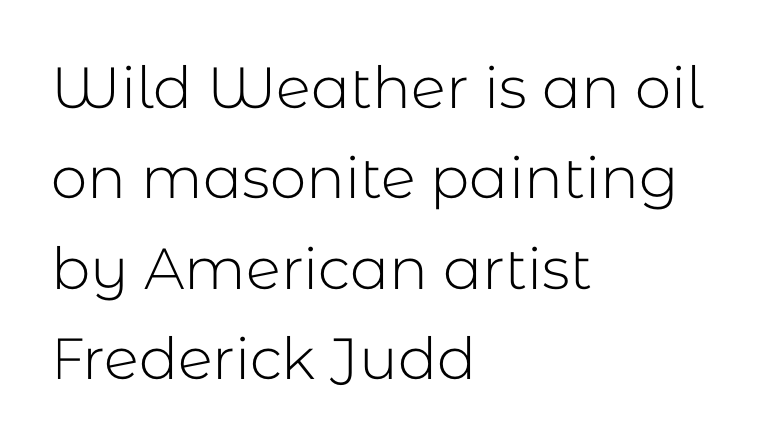
The image shows 58 px light sans-serif type, upright; set left-aligned, normal line spacing (1.56x), normal letter spacing, not underlined; low stroke contrast and a medium x-height.
